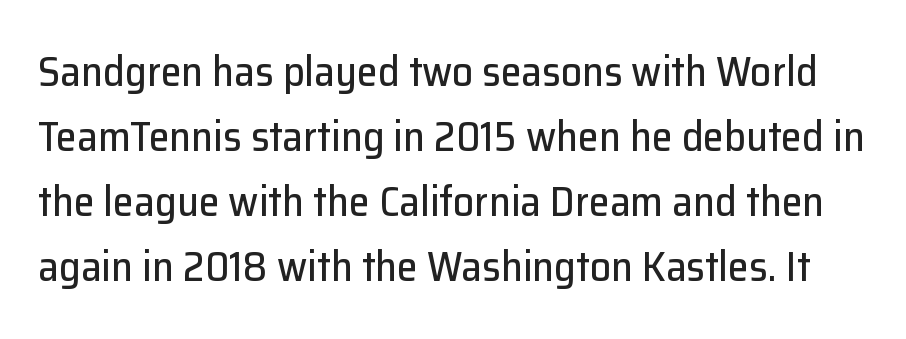
{"serif": "no", "italic": "no", "width": "normal", "stroke_contrast": "low", "x_height": "medium", "monospaced": "no", "underline": "no", "line_spacing": "normal", "line_spacing_ratio": 1.55, "letter_spacing": "normal", "letter_spacing_em": 0.0, "glyph_px": 42}
